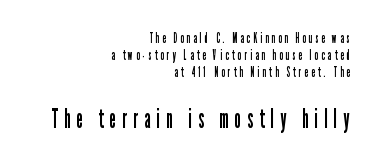
Q: Is the text bold? A: No.
Q: Is the text italic (slanted)? A: No, it is upright.
Q: Is the text underlined? A: No.
Q: How is the paragraph aligned? A: Right-aligned.
Q: Is the spacing between letters normal or unusually wide? A: Unusually wide.
Q: Which block of text is set in a larger size, the first (top) or the second (bottom)? A: The second (bottom) one.
